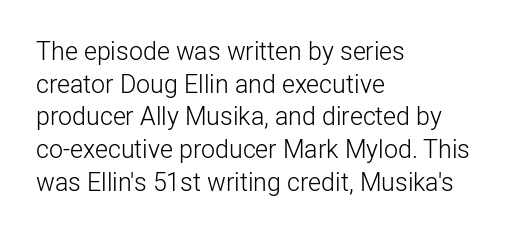
{"italic": "no", "bold": "no", "underline": "no", "align": "left", "line_spacing": "normal", "line_spacing_ratio": 1.31, "letter_spacing": "normal", "letter_spacing_em": 0.0, "glyph_px": 25}
